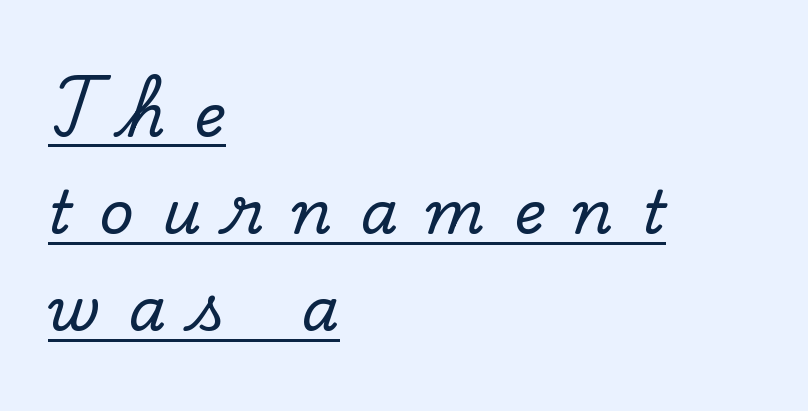
Varying glyph widths throughout — classic text-font behaviour. Are there feet on the stems? There are — it's a serif. You can see a thin bar hugging the bottom of the glyphs.
